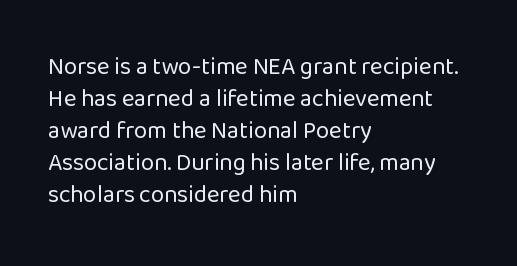
A bare baseline throughout the passage. Does the lettering tilt? It doesn't — this is upright. Leftover space on each line is placed entirely after the last word. Regarding leading, the lines here are spaced in the standard way. Inter-character spacing is left at the font's built-in metrics. Compared with a typical body face, this is equally light or lighter still.
